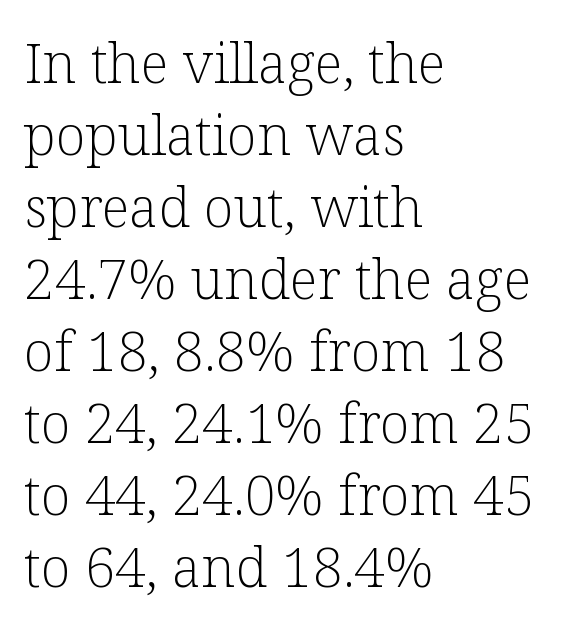
The image shows 55 px light serif type, upright; set left-aligned, normal line spacing (1.31x), normal letter spacing, not underlined; low stroke contrast and a medium x-height.
